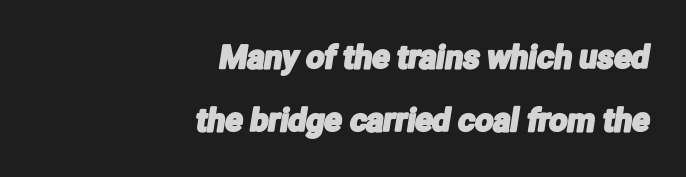
{"serif": "no", "width": "condensed", "stroke_contrast": "low", "x_height": "medium", "monospaced": "no", "underline": "no", "align": "right", "line_spacing": "loose", "line_spacing_ratio": 1.96, "letter_spacing": "normal", "letter_spacing_em": 0.0, "glyph_px": 32}
